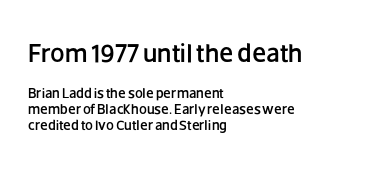
Q: Is the text italic (slanted)? A: No, it is upright.
Q: Is the text underlined? A: No.
Q: How is the paragraph aligned? A: Left-aligned.
Q: Is the spacing between letters normal or unusually wide? A: Normal.
Q: Which block of text is set in a larger size, the first (top) or the second (bottom)? A: The first (top) one.
